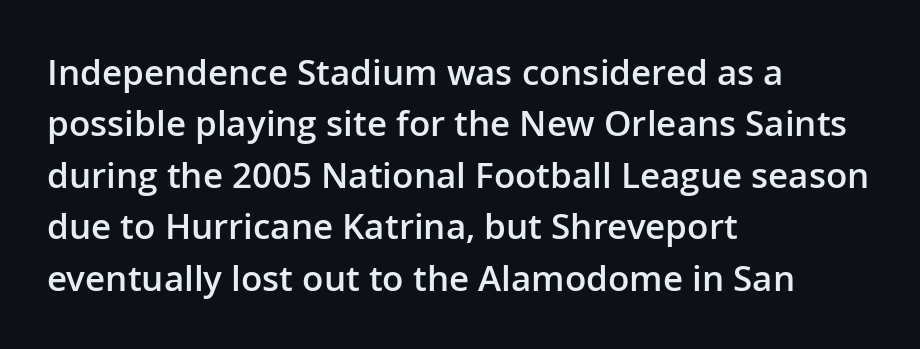
The image shows 35 px semibold sans-serif type, upright; set left-aligned, normal line spacing (1.47x), normal letter spacing, not underlined; low stroke contrast and a medium x-height.
